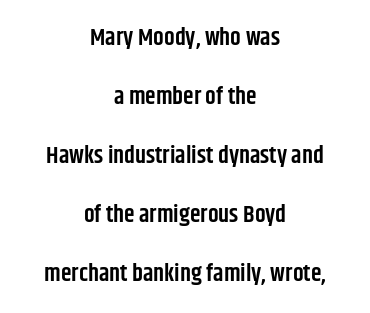
{"italic": "no", "bold": "semi", "underline": "no", "align": "center", "line_spacing": "loose", "line_spacing_ratio": 2.46, "letter_spacing": "normal", "letter_spacing_em": 0.0, "glyph_px": 24}
